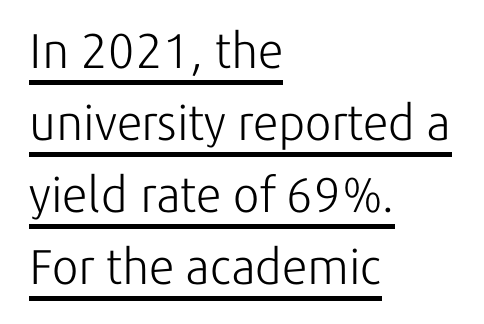
The image shows 49 px light sans-serif type, upright; set left-aligned, normal line spacing (1.47x), normal letter spacing, underlined; low stroke contrast and a medium x-height.
